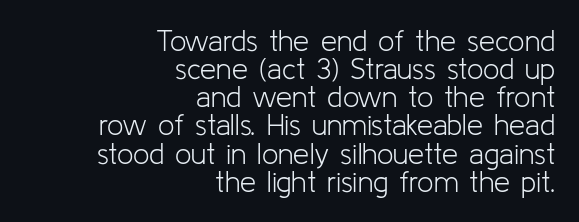
The image shows 29 px light sans-serif type, upright; set right-aligned, tight line spacing (0.97x), normal letter spacing, not underlined; low stroke contrast and a medium x-height.
